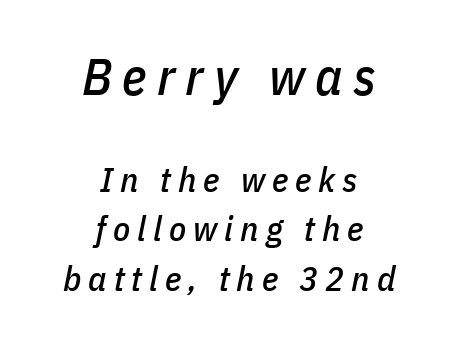
Italic: yes, the glyphs are oblique. Line starts and ends both wander, symmetrically. The tracking jumps out immediately: characters are airy and widely separated. Between these two stacked blocks, the higher one wins on size.
